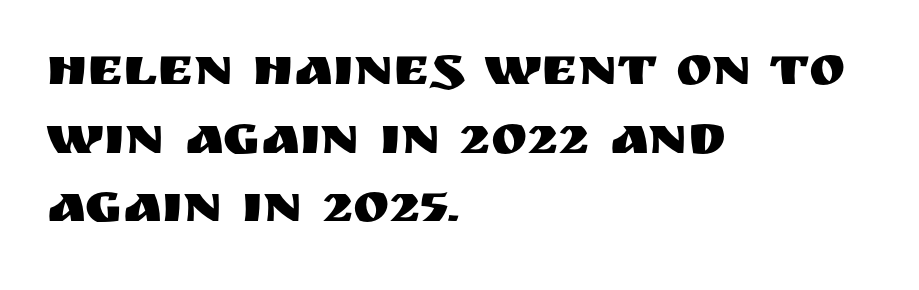
The image shows 55 px sans-serif type, upright; set left-aligned, normal line spacing (1.25x), normal letter spacing, not underlined; medium stroke contrast and a large x-height.
